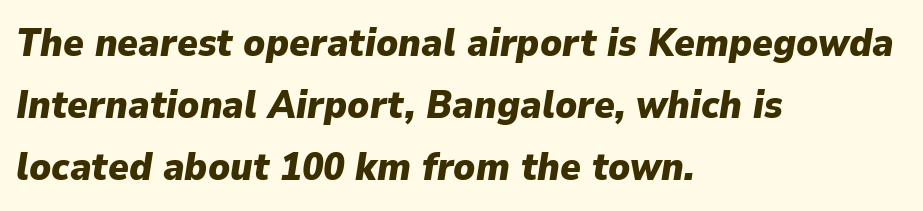
Nobody touched the tracking dial on this one. Yep, that's italic — everything's leaning. Heavy, bold letterforms. You could not count columns in this text — the font is proportionally spaced. Alignment: flush left.
